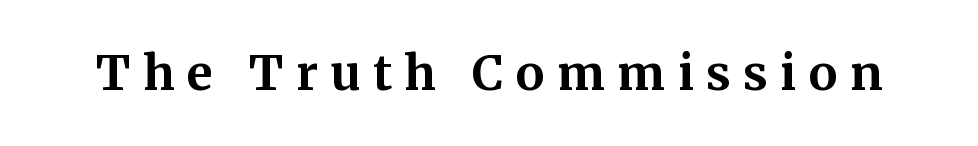
The glyphs have the mass of a bold cut. Posture: upright roman. The face used here is proportionally spaced, like ordinary book or web type. The designer went with a serif here, giving each stem small feet. This sample uses expanded letter spacing, leaving extra air between glyphs. The glyphs are unaccompanied by any horizontal stroke below them.
